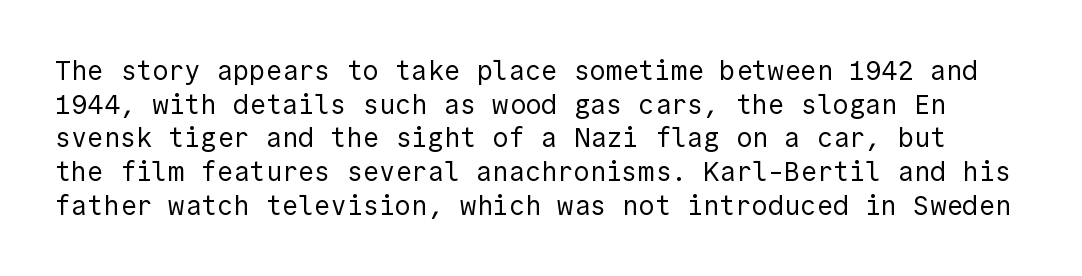
Q: Is the text bold? A: No.
Q: Is the text italic (slanted)? A: No, it is upright.
Q: Is the text underlined? A: No.
Q: Is the spacing between letters normal or unusually wide? A: Normal.
Q: Is the spacing between lines tight, normal or loose? A: Normal.
